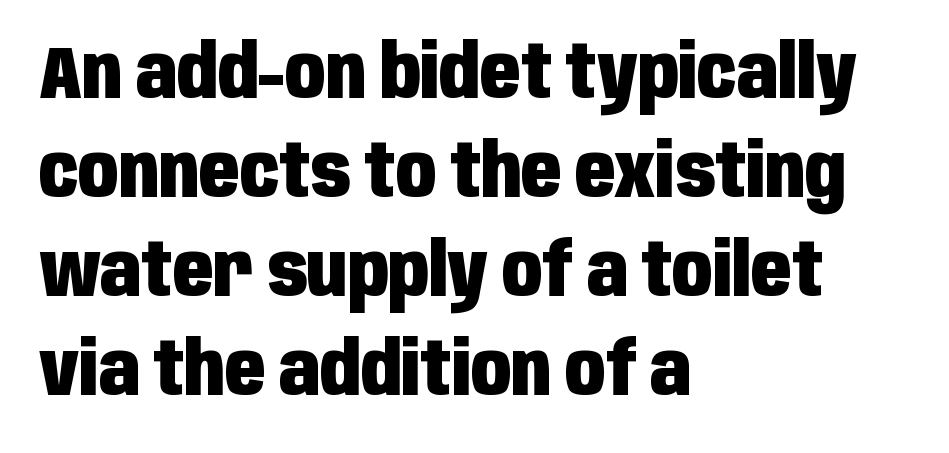
Look at the tracking — it's just the regular setting, nothing added. Check where the strokes stop: nothing finishes them off — pure sans. These lines are rendered in a variable-pitch font. Clear beneath every line of the passage. Summary of vertical rhythm: regular, with standard interline spacing.
